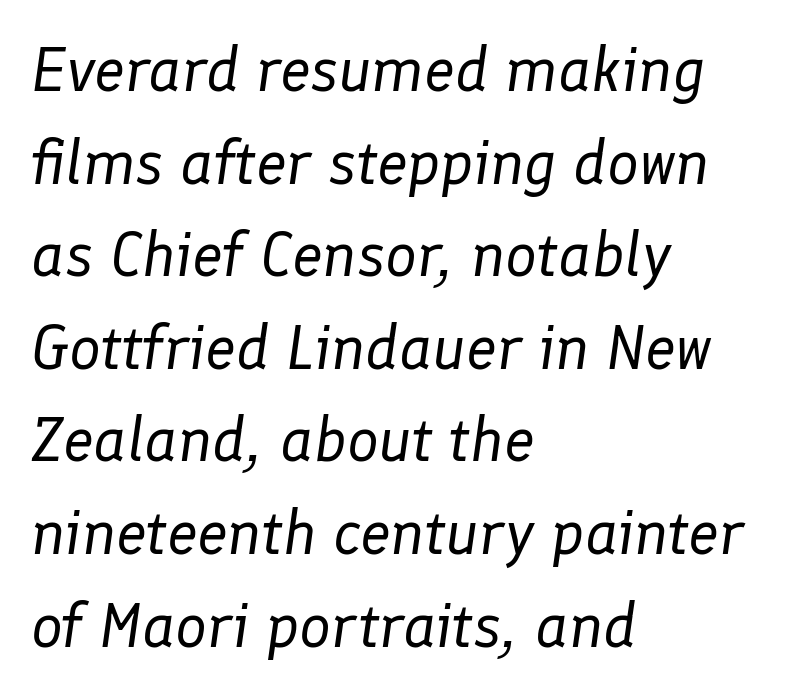
Q: Is the text bold? A: No.
Q: Is the text italic (slanted)? A: Yes, it leans right by about 8 degrees.
Q: Is the text underlined? A: No.
Q: How is the paragraph aligned? A: Left-aligned.
Q: Is the spacing between letters normal or unusually wide? A: Normal.
Q: Is the spacing between lines tight, normal or loose? A: Normal.
Q: Width (condensed, normal, or wide)? A: Normal.
Q: Stroke contrast? A: Low.
Q: x-height? A: Medium.
Q: Monospaced? A: No.
